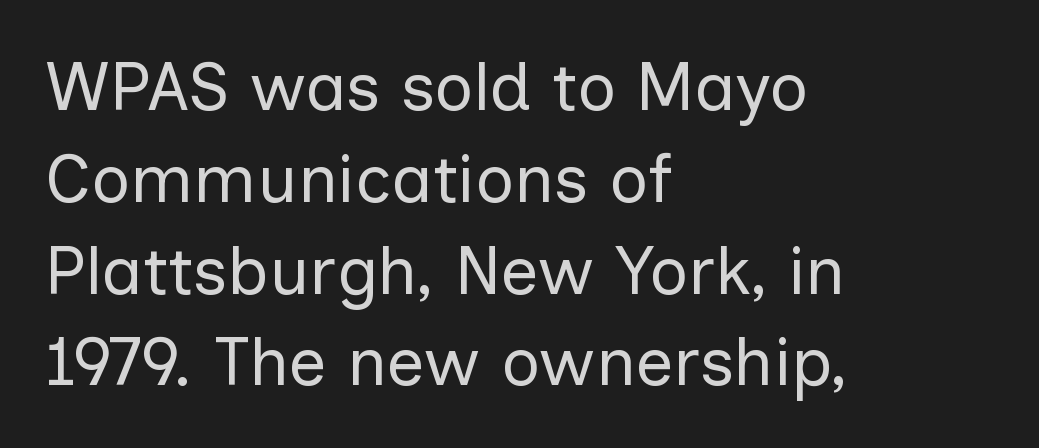
{"serif": "no", "italic": "no", "bold": "no", "weight": "regular", "width": "normal", "stroke_contrast": "low", "x_height": "medium", "monospaced": "no", "underline": "no", "align": "left", "line_spacing": "normal", "line_spacing_ratio": 1.35, "letter_spacing": "normal", "letter_spacing_em": 0.0, "glyph_px": 68}
